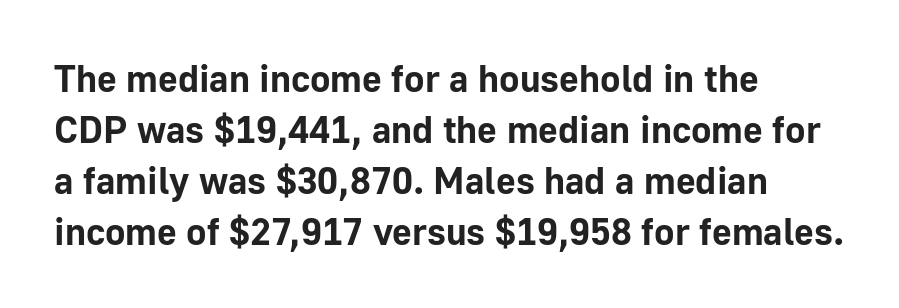
{"serif": "no", "italic": "no", "bold": "yes", "weight": "bold", "width": "normal", "stroke_contrast": "low", "x_height": "medium", "monospaced": "no", "underline": "no", "align": "left", "line_spacing": "normal", "line_spacing_ratio": 1.34, "letter_spacing": "normal", "letter_spacing_em": 0.0, "glyph_px": 38}
